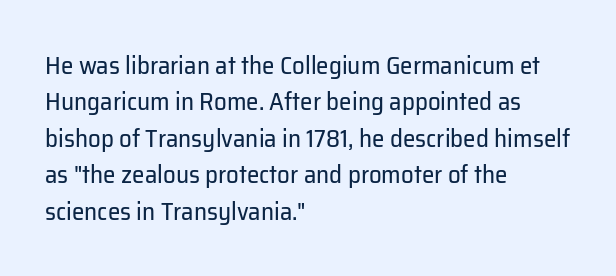
In terms of posture, this sample is upright. The passage shown has conventional tracking throughout. The zone under the glyphs is completely vacant. The lines are quadded left. These glyphs show unthickened strokes, regular width or finer. Rows of type keep a routine distance in the vertical direction.
